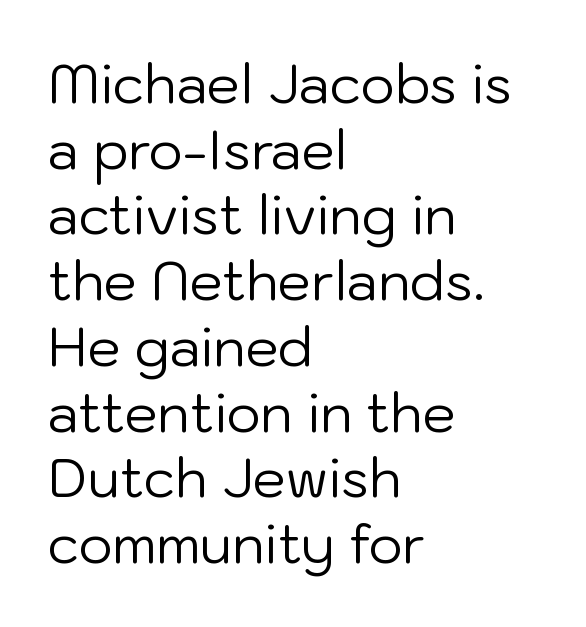
The image shows 53 px regular-weight sans-serif type, upright; set left-aligned, line spacing 1.24x, normal letter spacing, not underlined; low stroke contrast and a medium x-height.
